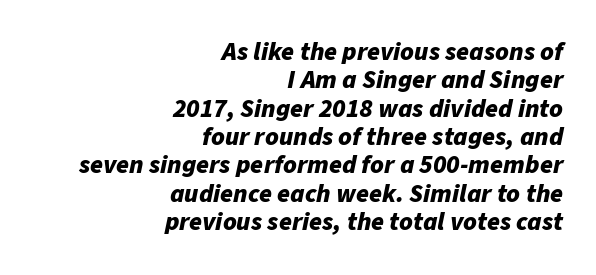
Q: Is the text bold? A: Yes.
Q: Is the text italic (slanted)? A: Yes, it leans right by about 11 degrees.
Q: Is the text underlined? A: No.
Q: How is the paragraph aligned? A: Right-aligned.
Q: Is the spacing between letters normal or unusually wide? A: Normal.
Q: Is the spacing between lines tight, normal or loose? A: Tight.
